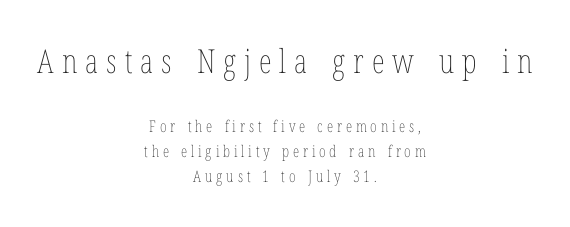
{"italic": "no", "bold": "no", "weight": "thin", "width": "condensed", "stroke_contrast": "low", "x_height": "medium", "monospaced": "no", "underline": "no", "align": "center", "line_spacing": "normal", "line_spacing_ratio": 1.56, "letter_spacing": "wide", "letter_spacing_em": 0.24, "larger_block": "first", "size_ratio": 2.06, "glyph_px": 33}
